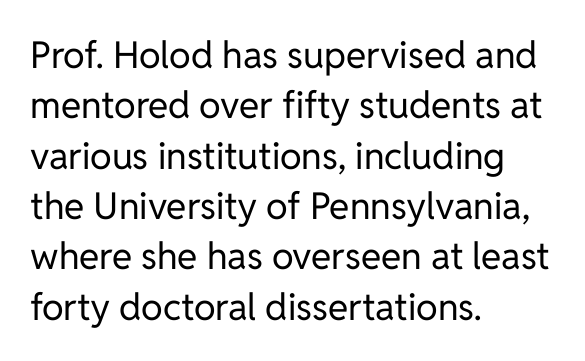
Q: Is the text bold? A: No.
Q: Is the text italic (slanted)? A: No, it is upright.
Q: Is the typeface a serif or a sans-serif typeface? A: Sans-serif.
Q: Is the text underlined? A: No.
Q: How is the paragraph aligned? A: Left-aligned.
Q: Is the spacing between letters normal or unusually wide? A: Normal.
Q: Is the spacing between lines tight, normal or loose? A: Normal.
Q: Width (condensed, normal, or wide)? A: Normal.
Q: Stroke contrast? A: Low.
Q: x-height? A: Medium.
Q: Monospaced? A: No.
